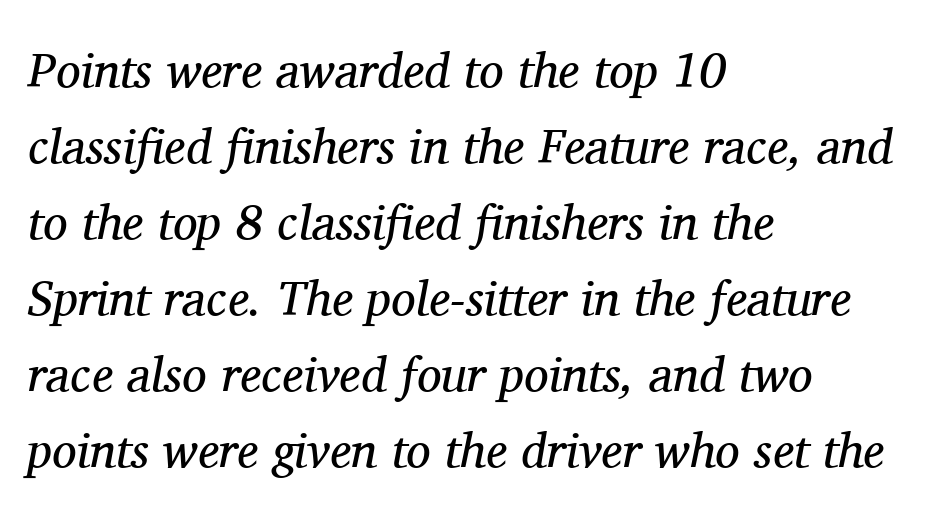
The image shows 49 px regular-weight serif type, italic (leaning right); set left-aligned, normal line spacing (1.55x), normal letter spacing, not underlined; medium stroke contrast and a medium x-height.
